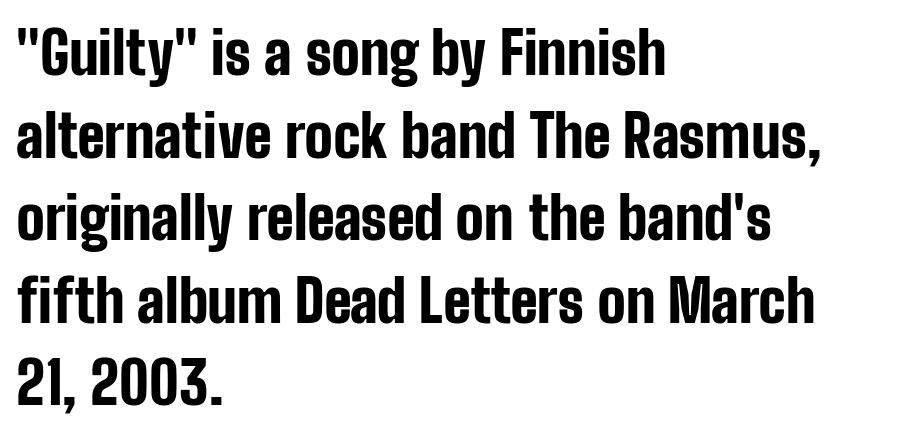
The image shows 59 px bold, condensed sans-serif type, upright; set left-aligned, normal line spacing (1.4x), normal letter spacing, not underlined; low stroke contrast and a medium x-height.
